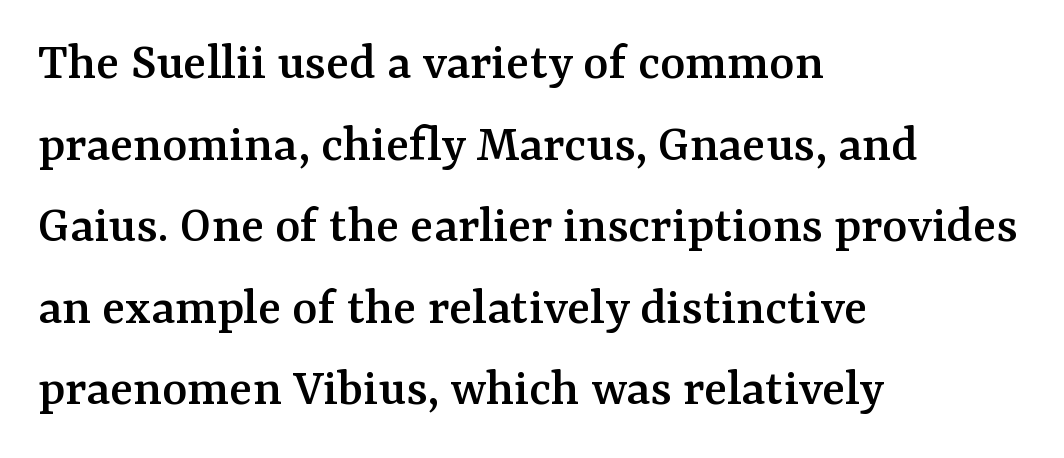
The passage shown is typeset with a serif family. What's the leading like? Ordinary, nothing unusual. Proportional: the letters do not fall into vertical columns. Anything drawn beneath the words? Only blank space. The compositor pushed each line to the left boundary.
